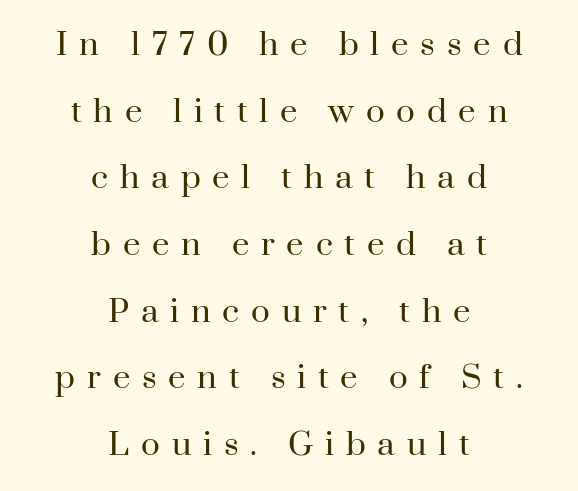
Q: Is the text bold? A: No.
Q: Is the text italic (slanted)? A: No, it is upright.
Q: Is the typeface a serif or a sans-serif typeface? A: Serif.
Q: Is the text underlined? A: No.
Q: How is the paragraph aligned? A: Centered.
Q: Is the spacing between letters normal or unusually wide? A: Unusually wide.
Q: Is the spacing between lines tight, normal or loose? A: Loose.
Q: Width (condensed, normal, or wide)? A: Normal.
Q: Stroke contrast? A: High.
Q: x-height? A: Small.
Q: Monospaced? A: No.
